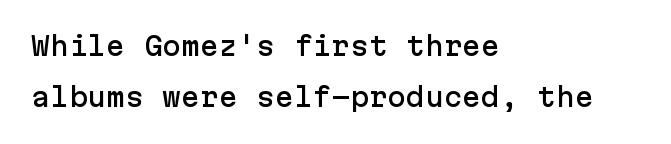
Q: Is the text italic (slanted)? A: No, it is upright.
Q: Is the text underlined? A: No.
Q: How is the paragraph aligned? A: Left-aligned.
Q: Is the spacing between letters normal or unusually wide? A: Normal.
Q: Is the spacing between lines tight, normal or loose? A: Loose.
